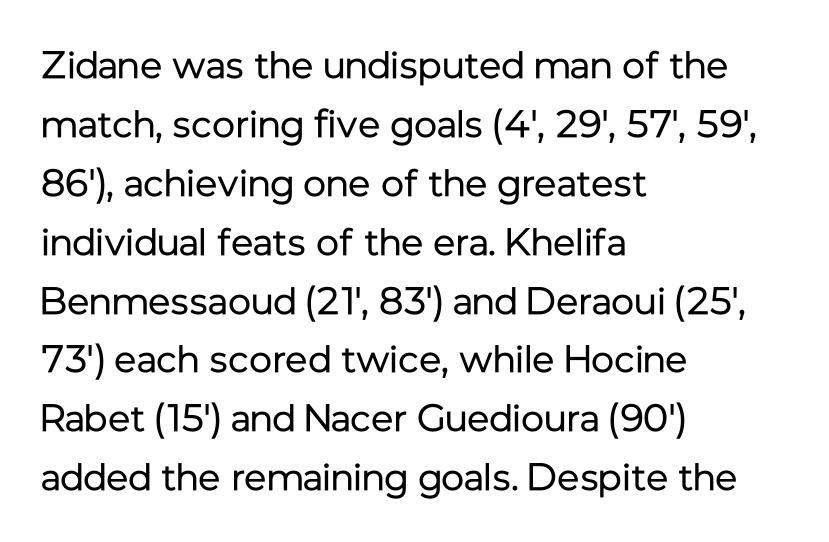
{"serif": "no", "italic": "no", "bold": "no", "weight": "regular", "width": "normal", "stroke_contrast": "low", "x_height": "medium", "monospaced": "no", "underline": "no", "align": "left", "line_spacing": "normal", "line_spacing_ratio": 1.55, "letter_spacing": "normal", "letter_spacing_em": 0.0, "glyph_px": 38}
